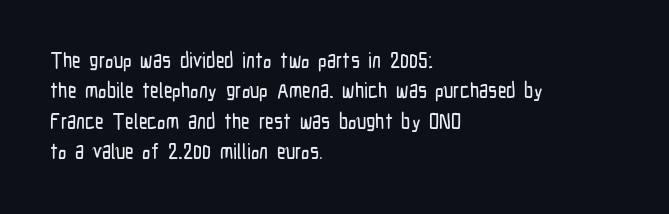
A bare baseline throughout the passage. This rendering uses left alignment, leaving the right contour irregular. Vertical strokes here are truly vertical. Glyph-to-glyph distance matches everyday printed text. If you measured baseline to baseline, you'd find a middling distance.
